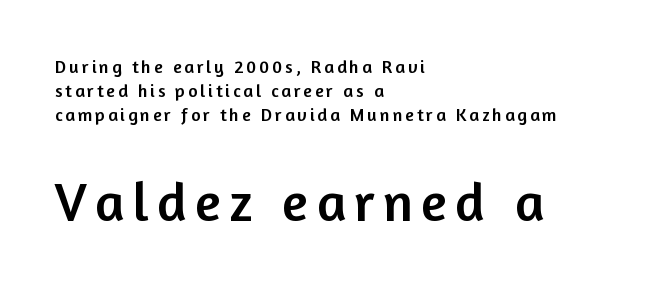
{"serif": "no", "italic": "no", "width": "normal", "stroke_contrast": "low", "x_height": "medium", "monospaced": "no", "underline": "no", "align": "left", "line_spacing": "normal", "line_spacing_ratio": 1.32, "larger_block": "second", "size_ratio": 3.0, "glyph_px": 54}
